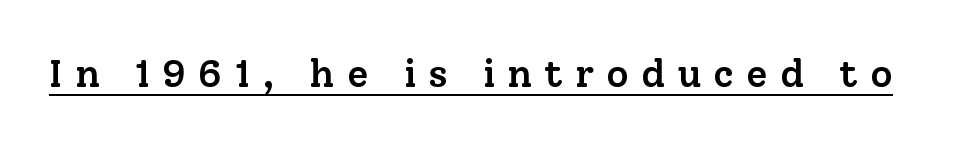
The typesetting leans somewhat heavy: a semibold. Underline: present. Think of a printed novel: that variable character pitch is what you see here. The letters carry serifs — small finishing strokes at the ends of their stems. Quick note: not italic, upright.
